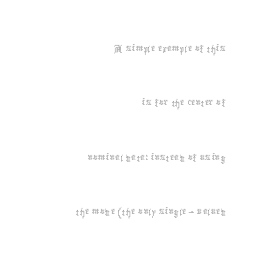
Q: Is the text bold? A: No.
Q: Is the text italic (slanted)? A: No, it is upright.
Q: Is the text underlined? A: No.
Q: How is the paragraph aligned? A: Right-aligned.
Q: Is the spacing between letters normal or unusually wide? A: Normal.
Q: Is the spacing between lines tight, normal or loose? A: Loose.
